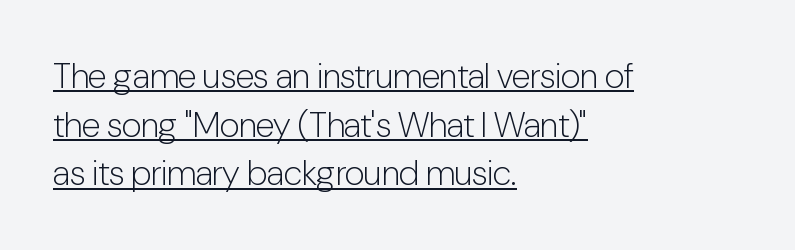
{"serif": "no", "italic": "no", "bold": "no", "weight": "light", "width": "condensed", "stroke_contrast": "low", "x_height": "medium", "monospaced": "no", "underline": "yes", "align": "left", "line_spacing": "normal", "line_spacing_ratio": 1.39, "letter_spacing": "normal", "letter_spacing_em": 0.0, "glyph_px": 35}
